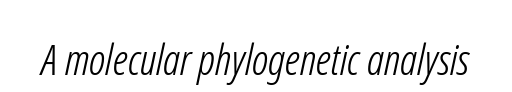
{"serif": "no", "bold": "no", "weight": "light", "width": "condensed", "stroke_contrast": "low", "x_height": "medium", "monospaced": "no", "underline": "no", "letter_spacing": "normal", "letter_spacing_em": 0.0, "glyph_px": 43}
